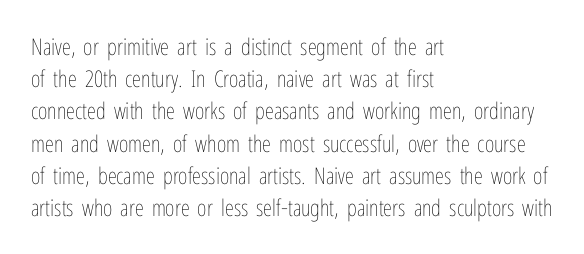
{"italic": "no", "bold": "no", "underline": "no", "align": "left", "line_spacing": "normal", "line_spacing_ratio": 1.4, "letter_spacing": "normal", "letter_spacing_em": 0.0, "glyph_px": 23}
